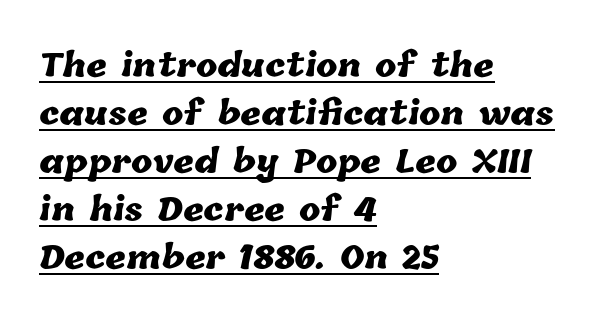
Short note: letters normally spaced. These characters rest on top of a visible drawn line. The space between consecutive lines is moderate. These lines are rendered in a variable-pitch font.
